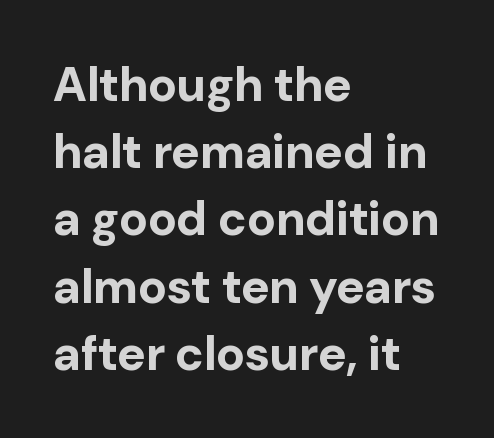
The image shows 48 px bold sans-serif type, upright; set left-aligned, normal line spacing (1.4x), normal letter spacing, not underlined; low stroke contrast and a medium x-height.
